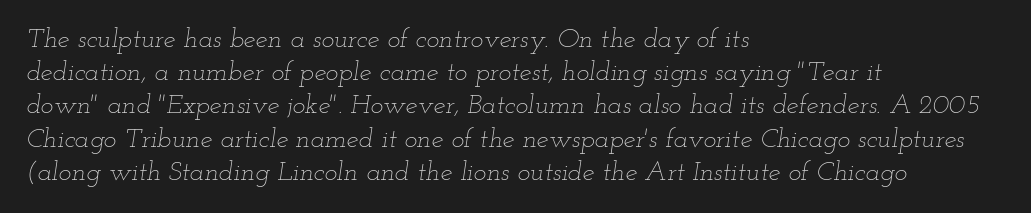
The specimen reads as italic at a glance. How are the letters spaced? Ordinarily, with no added tracking. Compared with a centered layout, this one pins lines to the left instead. Stem width sits at or under what a default text font uses. The words here are not underlined.
